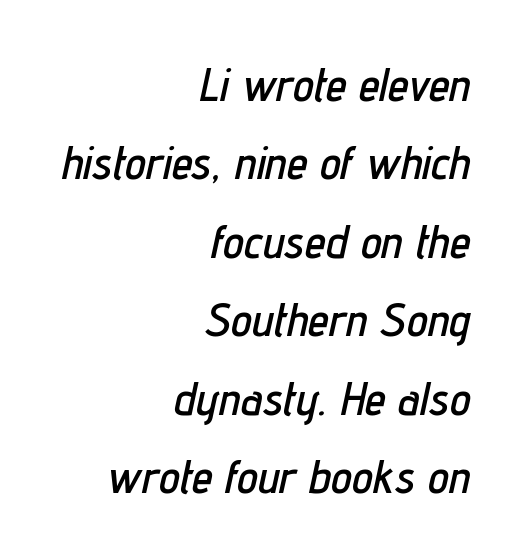
Baseline-to-baseline distance is the conventional proportion of letter height. The compositor pushed each line to the right boundary. A typesetter would call this zero additional tracking. Spacing verdict: proportional, widths tailored to each character. Any mark beneath the type? The region is blank. It's the slanting kind of type.
